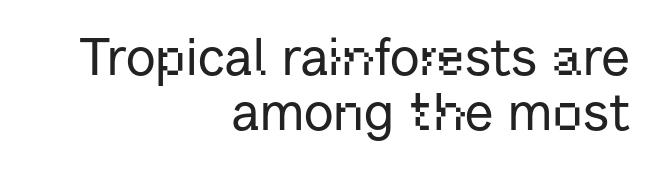
{"serif": "no", "italic": "no", "width": "normal", "stroke_contrast": "low", "x_height": "medium", "monospaced": "no", "underline": "no", "align": "right", "line_spacing": "tight", "line_spacing_ratio": 1.05, "letter_spacing": "normal", "letter_spacing_em": 0.0, "glyph_px": 52}
